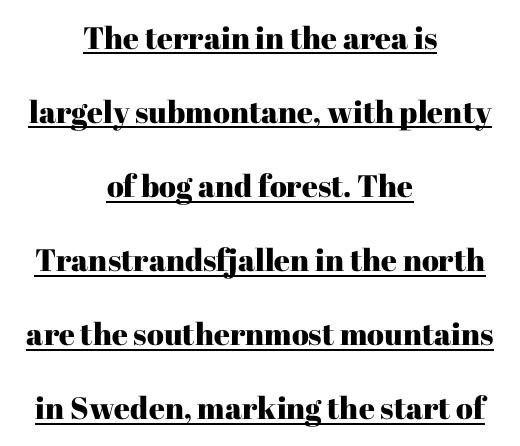
{"serif": "yes", "italic": "no", "width": "normal", "stroke_contrast": "high", "x_height": "medium", "monospaced": "no", "underline": "yes", "align": "center", "line_spacing": "loose", "line_spacing_ratio": 2.39, "letter_spacing": "normal", "letter_spacing_em": 0.0, "glyph_px": 31}
